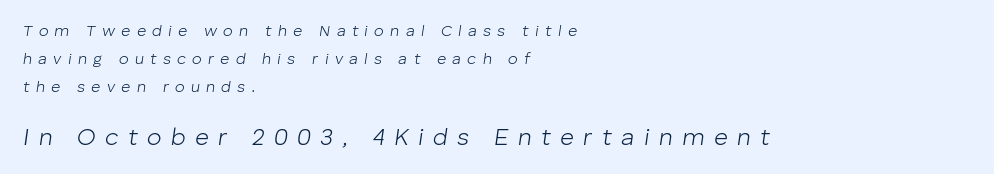
{"italic": "yes", "lean": "right", "slant_degrees": 8, "bold": "no", "underline": "no", "align": "left", "line_spacing_ratio": 1.74, "letter_spacing": "wide", "letter_spacing_em": 0.39, "larger_block": "second", "size_ratio": 1.5, "glyph_px": 24}
